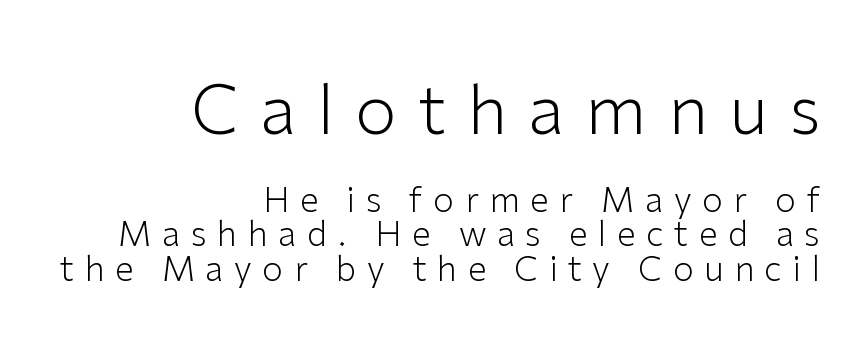
{"serif": "no", "italic": "no", "bold": "no", "weight": "light", "width": "normal", "stroke_contrast": "low", "x_height": "medium", "monospaced": "no", "underline": "no", "align": "right", "line_spacing": "tight", "line_spacing_ratio": 1.01, "letter_spacing": "wide", "letter_spacing_em": 0.31, "larger_block": "first", "size_ratio": 2.0, "glyph_px": 68}
